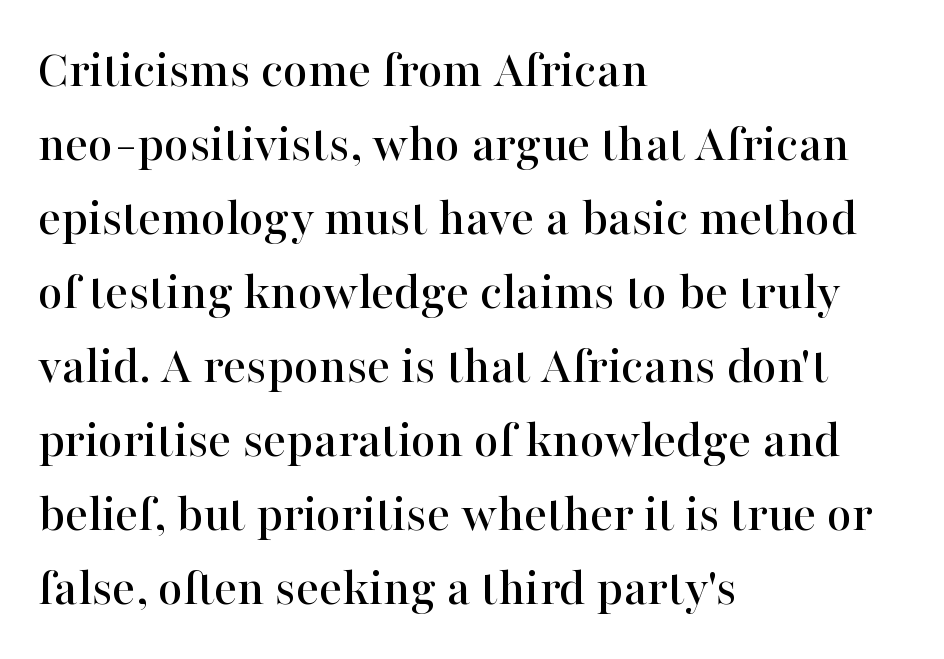
{"serif": "yes", "italic": "no", "width": "normal", "stroke_contrast": "high", "x_height": "medium", "monospaced": "no", "underline": "no", "align": "left", "line_spacing": "normal", "line_spacing_ratio": 1.37, "letter_spacing": "normal", "letter_spacing_em": 0.0, "glyph_px": 54}
